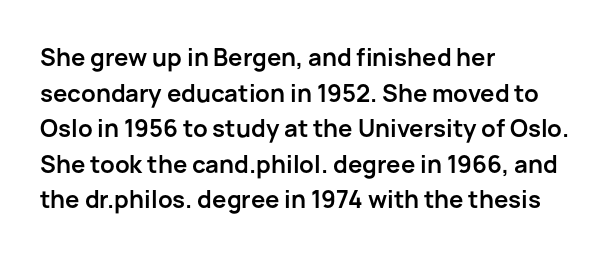
Its strokes are broad and dark, the hallmark of bold type. Short and long lines alike share a common starting point at left. Reading down the column, the eye jumps a familiar distance to each next line. Bare-footed words on every line.
